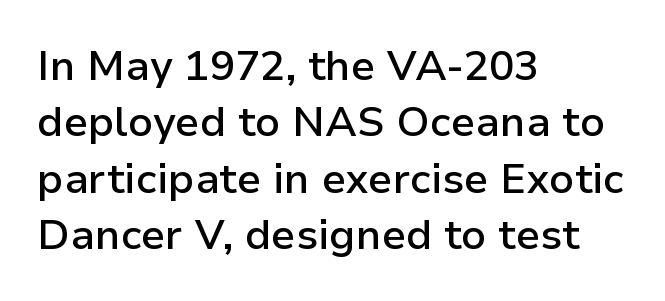
{"serif": "no", "italic": "no", "bold": "semi", "weight": "semibold", "width": "normal", "stroke_contrast": "low", "x_height": "medium", "monospaced": "no", "underline": "no", "align": "left", "line_spacing": "normal", "line_spacing_ratio": 1.34, "letter_spacing": "normal", "letter_spacing_em": 0.0, "glyph_px": 42}
